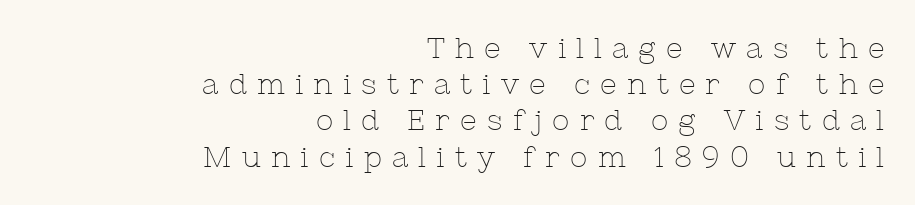
{"serif": "yes", "italic": "no", "bold": "no", "weight": "thin", "width": "normal", "stroke_contrast": "low", "x_height": "medium", "monospaced": "no", "underline": "no", "align": "right", "line_spacing": "normal", "line_spacing_ratio": 1.25, "letter_spacing": "wide", "letter_spacing_em": 0.35, "glyph_px": 29}
